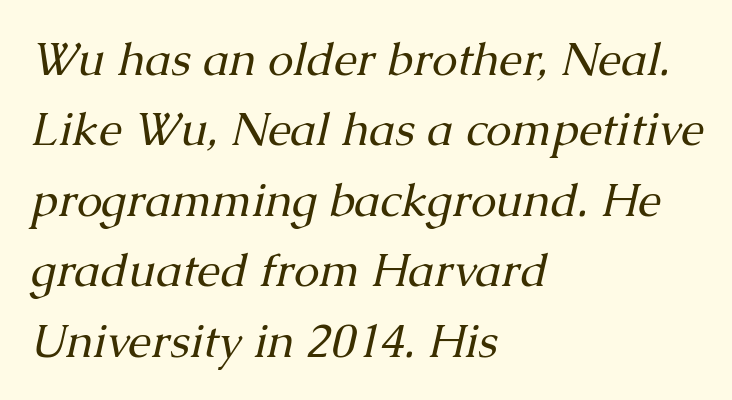
The cut favours lightness, reaching ordinary text weight at its darkest. No extra tracking has been applied to these lines. The foot of each line stays bare and open. Think of a printed novel: that variable character pitch is what you see here. The rag falls on the right side of this text block. The rendering applies a slant to the glyphs.
